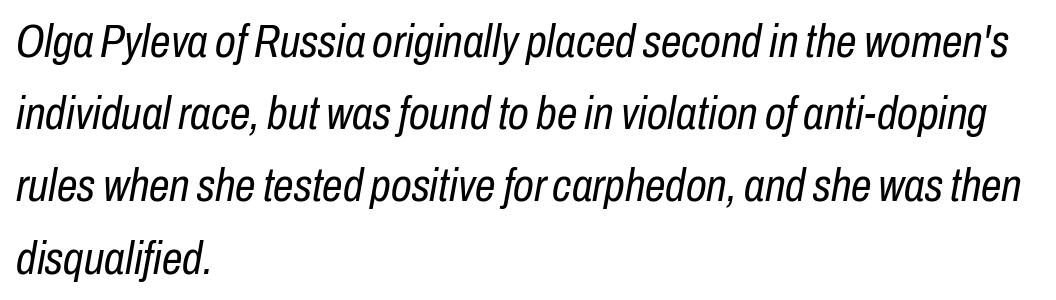
Q: Is the text bold? A: No.
Q: Is the text italic (slanted)? A: Yes, it leans right by about 10 degrees.
Q: Is the text underlined? A: No.
Q: How is the paragraph aligned? A: Left-aligned.
Q: Is the spacing between letters normal or unusually wide? A: Normal.
Q: Is the spacing between lines tight, normal or loose? A: Normal.
Q: Width (condensed, normal, or wide)? A: Condensed.
Q: Stroke contrast? A: Low.
Q: x-height? A: Medium.
Q: Monospaced? A: No.
